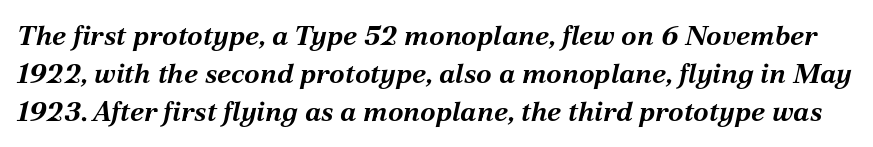
This sample uses plain, unmodified letter spacing. The font's italic variant was chosen for this text. Proportional: the letters do not fall into vertical columns. You'd pick this weight for a headline — it's a proper bold. Whoever set this chose a conventional vertical rhythm.
